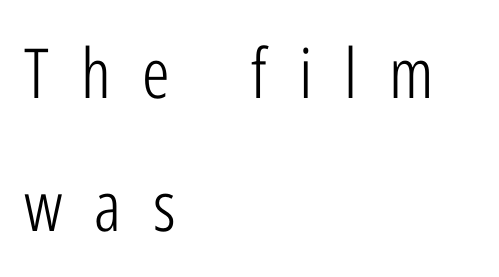
{"serif": "no", "italic": "no", "bold": "no", "weight": "light", "width": "condensed", "stroke_contrast": "low", "x_height": "medium", "monospaced": "no", "underline": "no", "align": "left", "line_spacing": "loose", "line_spacing_ratio": 1.93, "letter_spacing": "wide", "letter_spacing_em": 0.46, "glyph_px": 69}
